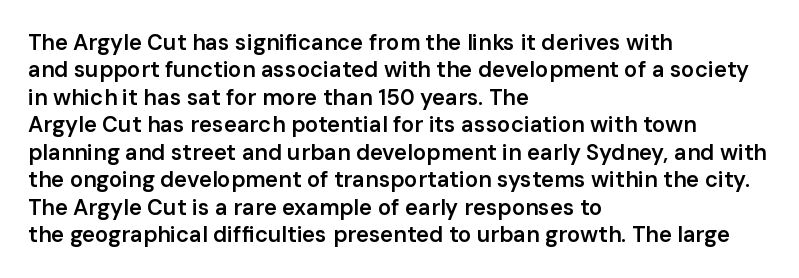
The image shows 22 px text type, upright; set left-aligned, normal line spacing (1.25x), normal letter spacing, not underlined.
